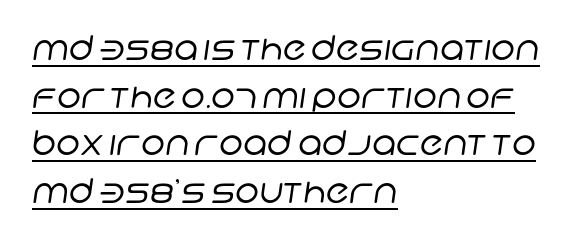
Q: Is the text bold? A: No.
Q: Is the typeface a serif or a sans-serif typeface? A: Sans-serif.
Q: Is the text underlined? A: Yes.
Q: How is the paragraph aligned? A: Left-aligned.
Q: Is the spacing between letters normal or unusually wide? A: Normal.
Q: Is the spacing between lines tight, normal or loose? A: Normal.
Q: Width (condensed, normal, or wide)? A: Normal.
Q: Stroke contrast? A: Low.
Q: x-height? A: Large.
Q: Monospaced? A: No.
